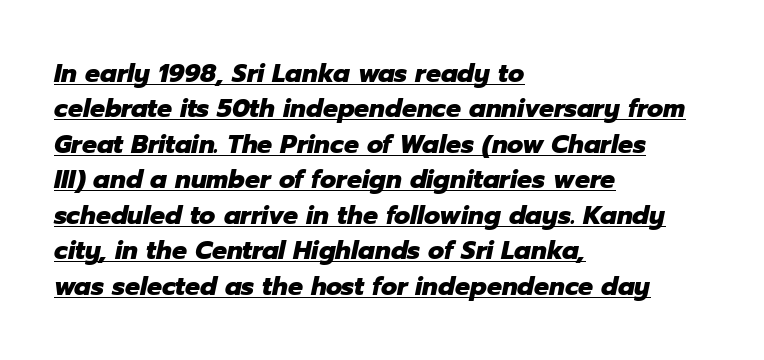
Q: Is the text bold? A: Yes.
Q: Is the text italic (slanted)? A: Yes, it leans right by about 12 degrees.
Q: Is the text underlined? A: Yes.
Q: How is the paragraph aligned? A: Left-aligned.
Q: Is the spacing between letters normal or unusually wide? A: Normal.
Q: Is the spacing between lines tight, normal or loose? A: Normal.
